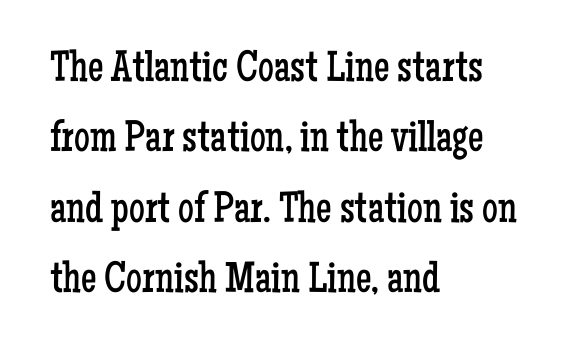
{"serif": "yes", "italic": "no", "bold": "no", "weight": "regular", "width": "condensed", "stroke_contrast": "low", "x_height": "medium", "monospaced": "no", "underline": "no", "align": "left", "line_spacing": "normal", "line_spacing_ratio": 1.6, "letter_spacing": "normal", "letter_spacing_em": 0.0, "glyph_px": 44}
